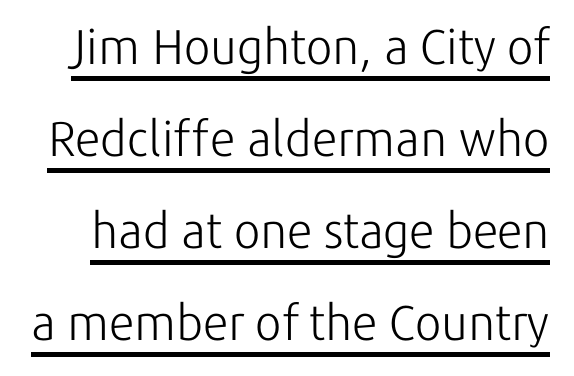
{"serif": "no", "italic": "no", "bold": "no", "weight": "light", "width": "normal", "stroke_contrast": "low", "x_height": "medium", "monospaced": "no", "underline": "yes", "line_spacing_ratio": 1.88, "letter_spacing": "normal", "letter_spacing_em": 0.0, "glyph_px": 49}
